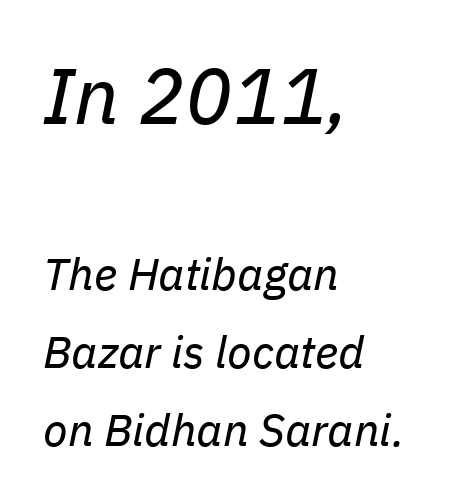
Q: Is the text bold? A: No.
Q: Is the text italic (slanted)? A: Yes, it leans right by about 11 degrees.
Q: Is the text underlined? A: No.
Q: How is the paragraph aligned? A: Left-aligned.
Q: Is the spacing between letters normal or unusually wide? A: Normal.
Q: Which block of text is set in a larger size, the first (top) or the second (bottom)? A: The first (top) one.
Q: Width (condensed, normal, or wide)? A: Normal.
Q: Stroke contrast? A: Low.
Q: x-height? A: Medium.
Q: Monospaced? A: No.
